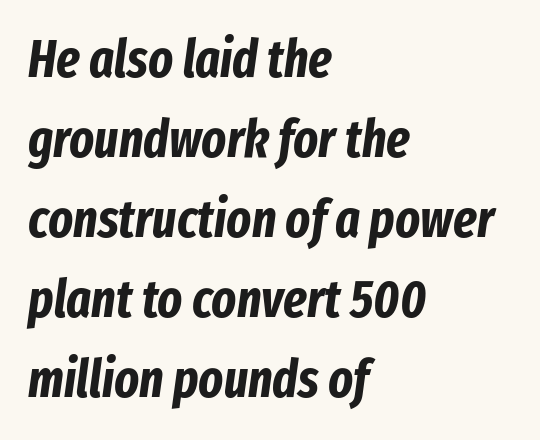
Q: Is the text bold? A: Yes.
Q: Is the text italic (slanted)? A: Yes, it leans right by about 8 degrees.
Q: Is the text underlined? A: No.
Q: How is the paragraph aligned? A: Left-aligned.
Q: Is the spacing between letters normal or unusually wide? A: Normal.
Q: Is the spacing between lines tight, normal or loose? A: Normal.
Q: Width (condensed, normal, or wide)? A: Condensed.
Q: Stroke contrast? A: Low.
Q: x-height? A: Medium.
Q: Monospaced? A: No.
